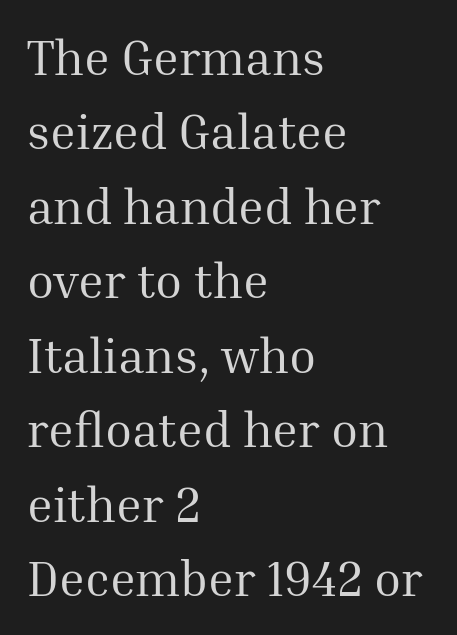
Q: Is the text bold? A: No.
Q: Is the text italic (slanted)? A: No, it is upright.
Q: Is the typeface a serif or a sans-serif typeface? A: Serif.
Q: Is the text underlined? A: No.
Q: How is the paragraph aligned? A: Left-aligned.
Q: Is the spacing between letters normal or unusually wide? A: Normal.
Q: Is the spacing between lines tight, normal or loose? A: Normal.
Q: Width (condensed, normal, or wide)? A: Normal.
Q: Stroke contrast? A: Medium.
Q: x-height? A: Medium.
Q: Monospaced? A: No.
